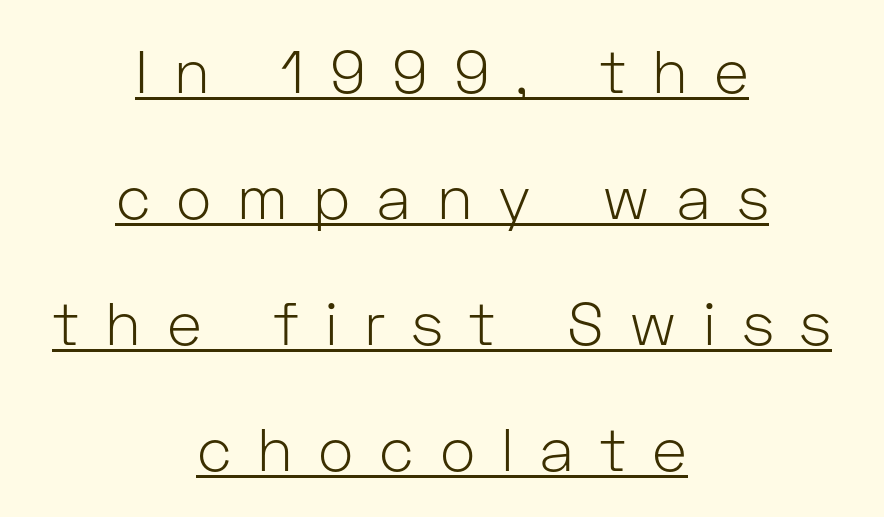
The image shows 60 px light sans-serif type, upright; set centered, loose line spacing (2.1x), unusually wide letter spacing (+0.43 em), underlined; low stroke contrast and a medium x-height.
